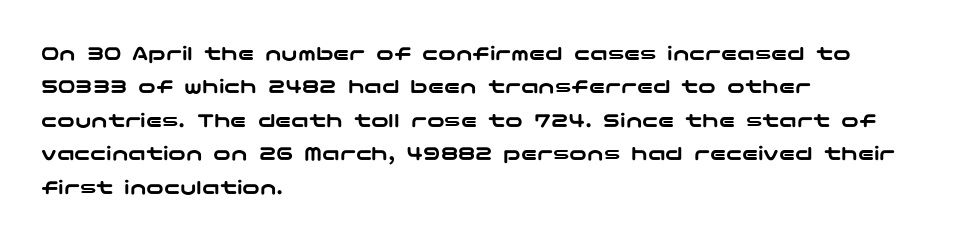
Regarding leading, the lines here are spaced in the standard way. The typography opts for an upright posture over an oblique one. Caption: multi-line text, flush left, ragged right. Nothing unusual about the tracking: characters are spaced as the font intends.
